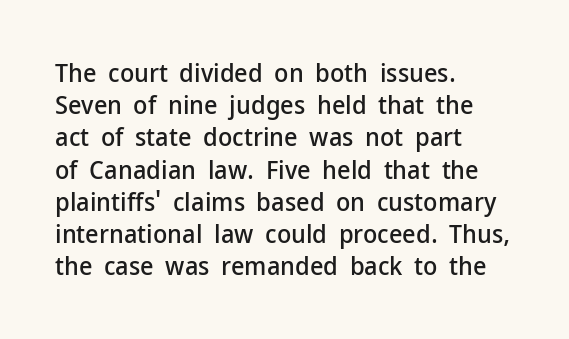
You could call the tracking neutral — neither tight nor loose. Posture: upright roman. Which margin do the lines hug? The left one — the right edge is uneven. Decoration check: the copy has no underline.
